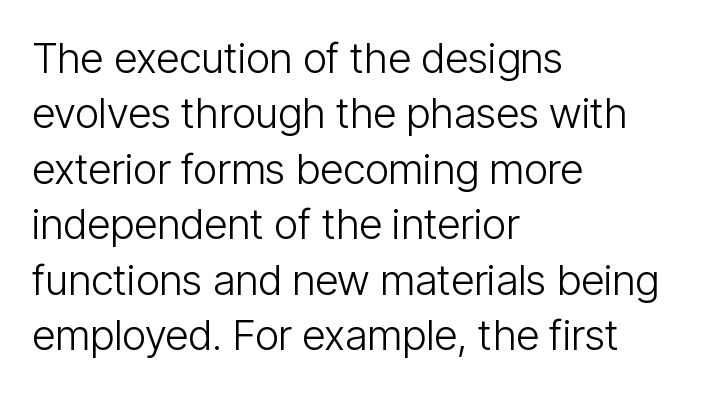
This is not heavy type; no bold has been used. The lettering holds an erect, upright posture throughout. The space between consecutive lines is moderate. In terms of letterspacing, this is plain default setting.
